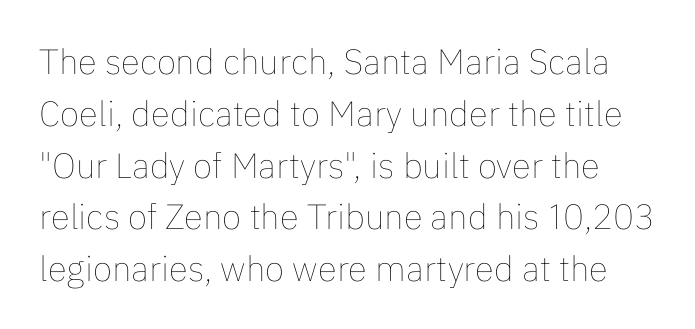
Q: Is the text bold? A: No.
Q: Is the text italic (slanted)? A: No, it is upright.
Q: Is the text underlined? A: No.
Q: Is the spacing between letters normal or unusually wide? A: Normal.
Q: Is the spacing between lines tight, normal or loose? A: Normal.
Q: Width (condensed, normal, or wide)? A: Normal.
Q: Stroke contrast? A: Low.
Q: x-height? A: Medium.
Q: Monospaced? A: No.
